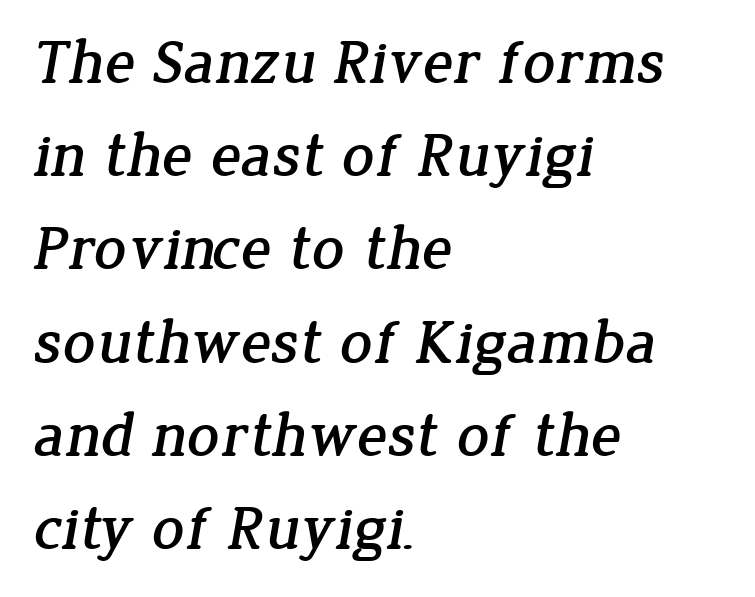
Note: serifs present on the glyphs. In terms of letterspacing, this is plain default setting. A bare baseline throughout the passage. The rag falls on the right side of this text block. Here the designer chose a conventional face with non-uniform glyph widths.
